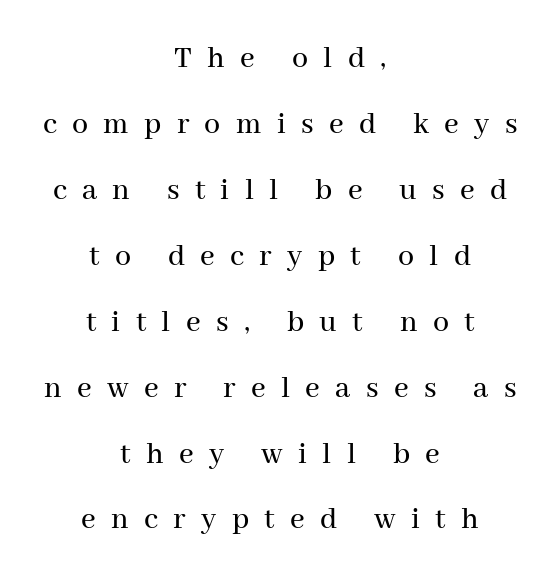
Q: Is the text italic (slanted)? A: No, it is upright.
Q: Is the typeface a serif or a sans-serif typeface? A: Serif.
Q: Is the text underlined? A: No.
Q: How is the paragraph aligned? A: Centered.
Q: Is the spacing between letters normal or unusually wide? A: Unusually wide.
Q: Is the spacing between lines tight, normal or loose? A: Loose.
Q: Width (condensed, normal, or wide)? A: Normal.
Q: Stroke contrast? A: Medium.
Q: x-height? A: Medium.
Q: Monospaced? A: No.
